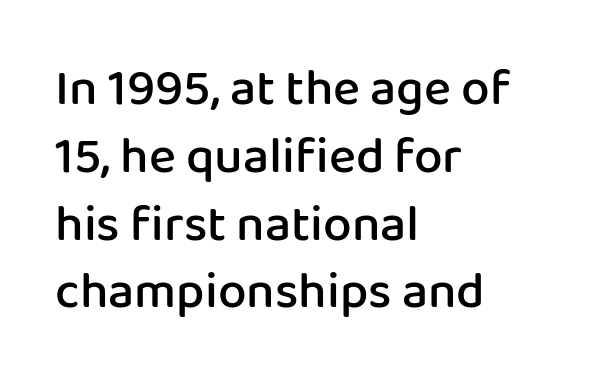
Evenly set lines give the paragraph a standard silhouette. Short and long lines alike share a common starting point at left. Italic: no, the glyphs are upright roman. Descender tails drop into unmarked territory. Observe the ordinary spacing: letters are neighbours, not strangers.
